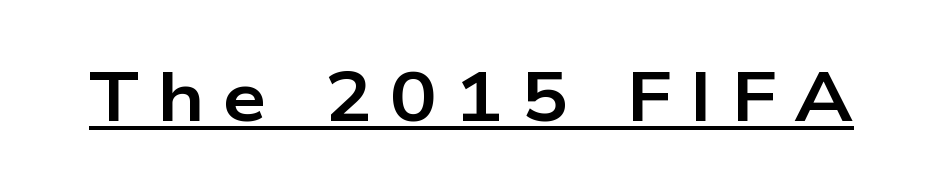
Q: Is the text bold? A: Yes.
Q: Is the text italic (slanted)? A: No, it is upright.
Q: Is the typeface a serif or a sans-serif typeface? A: Sans-serif.
Q: Is the text underlined? A: Yes.
Q: Is the spacing between letters normal or unusually wide? A: Unusually wide.
Q: Width (condensed, normal, or wide)? A: Wide.
Q: Stroke contrast? A: Low.
Q: x-height? A: Medium.
Q: Monospaced? A: No.
